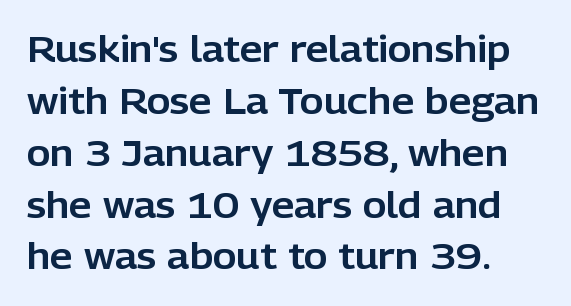
{"serif": "no", "italic": "no", "width": "normal", "stroke_contrast": "low", "x_height": "medium", "monospaced": "no", "underline": "no", "align": "left", "line_spacing": "normal", "line_spacing_ratio": 1.44, "letter_spacing": "normal", "letter_spacing_em": 0.0, "glyph_px": 36}
